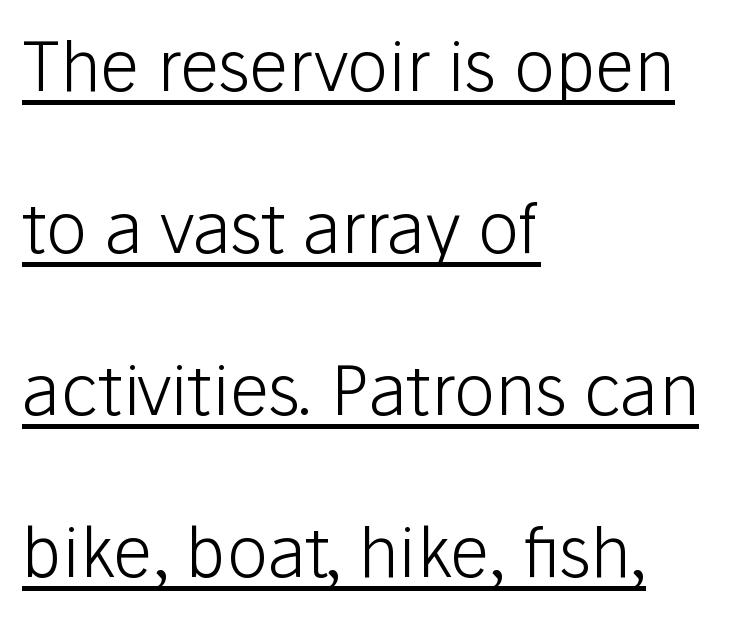
{"serif": "no", "italic": "no", "bold": "no", "weight": "light", "width": "normal", "stroke_contrast": "low", "x_height": "medium", "monospaced": "no", "underline": "yes", "align": "left", "line_spacing": "loose", "line_spacing_ratio": 2.35, "letter_spacing": "normal", "letter_spacing_em": 0.0, "glyph_px": 69}
